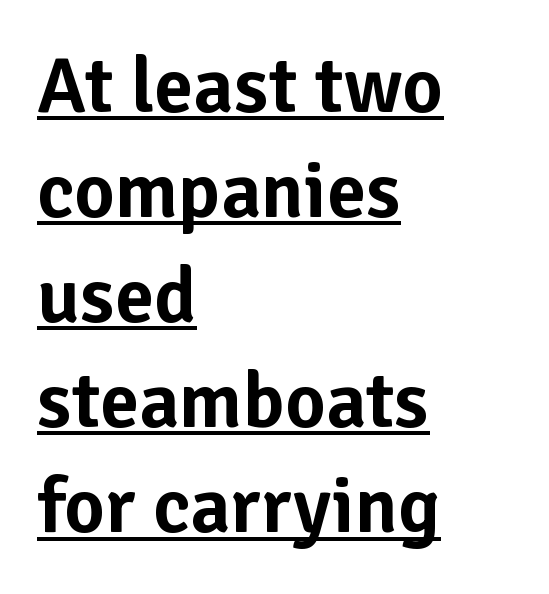
It's the straight-up-and-down kind of type. The letters sit at their default tracking, neither squeezed nor spread. Every row of glyphs begins at an identical x-position on the left. Here the designer chose a conventional face with non-uniform glyph widths. Decoration check: the copy is underlined. Serifs: no, the terminals of the letterforms are clean.
